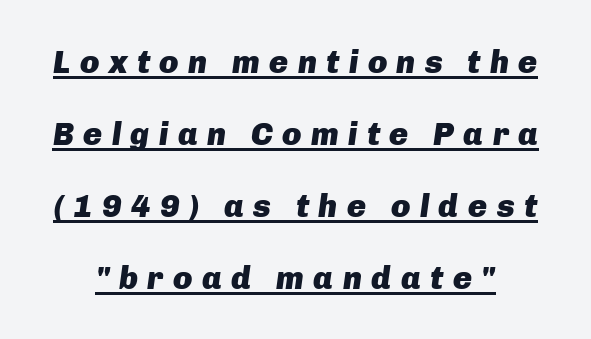
The image shows 32 px heavy type, italic (leaning right); set loose line spacing (2.25x), unusually wide letter spacing (+0.29 em), underlined; low stroke contrast and a medium x-height.
